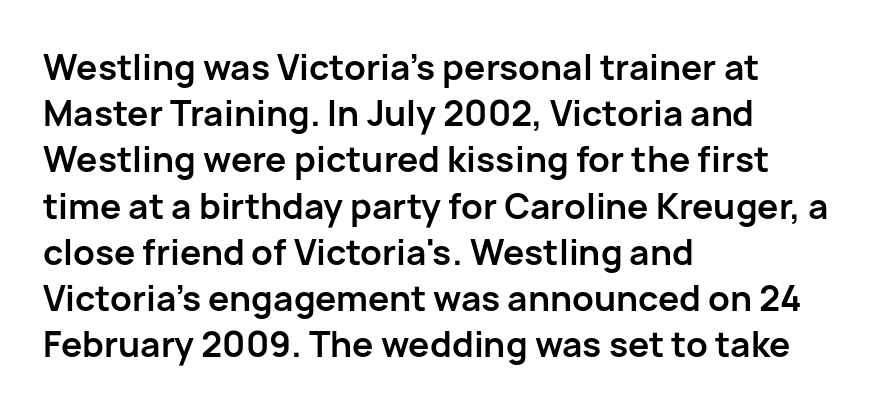
The vertical gap from one line to the next is medium. The rendering uses natural spacing where letterforms have individual widths. If you drew a line through each stem, it would be perfectly vertical. The passage shown has conventional tracking throughout. Lines of text with bare space underneath. To sum up the face: it is a sans, with no serifs.
